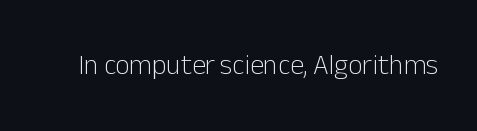
The image shows 28 px light sans-serif type, upright; set normal letter spacing, not underlined; low stroke contrast and a medium x-height.
